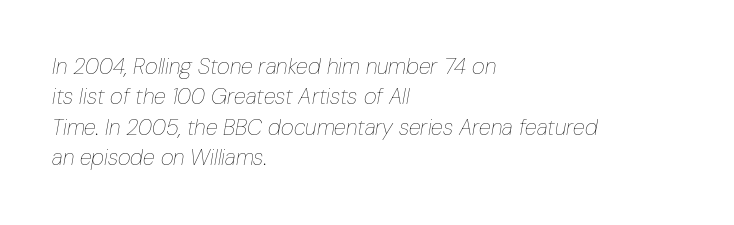
No chunkiness to these letters — they're not bold. Notice how the passage keeps a crisp vertical edge on the left only. Does the lettering tilt? It does — this is italic. Students, observe: this is what conventionally led text looks like. Here the glyphs are tracked normally, forming tight word shapes.
